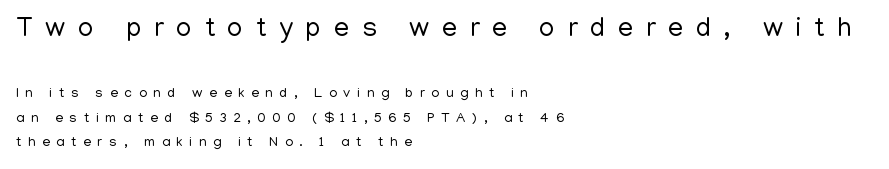
{"italic": "no", "bold": "no", "underline": "no", "align": "left", "line_spacing_ratio": 1.78, "letter_spacing": "wide", "letter_spacing_em": 0.47, "larger_block": "first", "size_ratio": 1.93, "glyph_px": 27}
